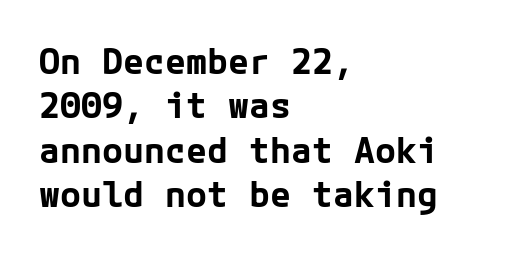
The image shows 35 px bold sans-serif type, upright; set left-aligned, normal line spacing (1.27x), normal letter spacing, not underlined; low stroke contrast and a medium x-height.
